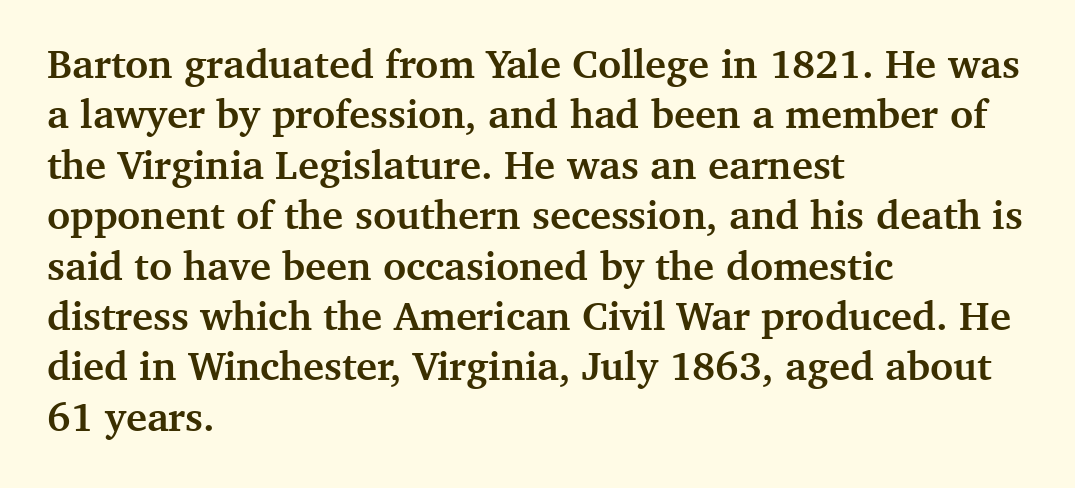
The image shows 40 px semibold serif type, upright; set left-aligned, normal line spacing (1.26x), normal letter spacing, not underlined; medium stroke contrast and a medium x-height.
